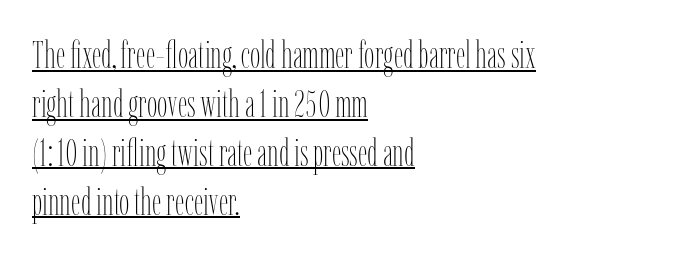
The font's upright variant was chosen for this text. One glance says typical: line gaps are just what's usual. Tracking here is standard; glyphs follow each other at the usual distance. The face used here appears with an underline applied.
